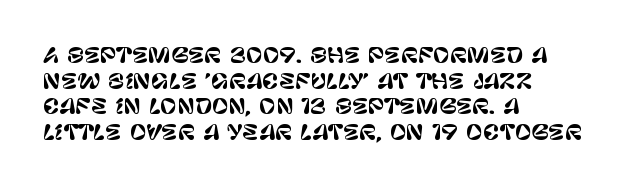
The image shows 20 px text type; set left-aligned, normal line spacing (1.28x), normal letter spacing, not underlined.
